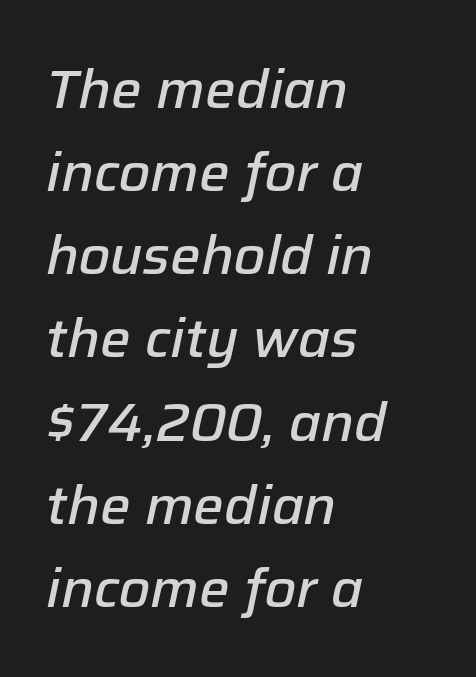
Q: Is the text bold? A: Semi-bold.
Q: Is the text italic (slanted)? A: Yes, it leans right by about 12 degrees.
Q: Is the text underlined? A: No.
Q: How is the paragraph aligned? A: Left-aligned.
Q: Is the spacing between letters normal or unusually wide? A: Normal.
Q: Is the spacing between lines tight, normal or loose? A: Normal.
Q: Width (condensed, normal, or wide)? A: Normal.
Q: Stroke contrast? A: Low.
Q: x-height? A: Medium.
Q: Monospaced? A: No.
